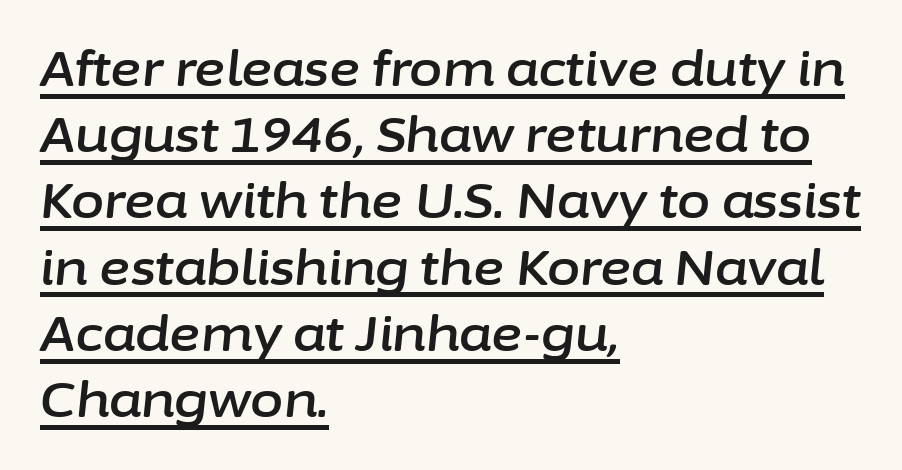
{"italic": "yes", "lean": "right", "slant_degrees": 6, "width": "normal", "stroke_contrast": "low", "x_height": "medium", "monospaced": "no", "underline": "yes", "align": "left", "line_spacing": "normal", "line_spacing_ratio": 1.38, "letter_spacing": "normal", "letter_spacing_em": 0.0, "glyph_px": 48}
